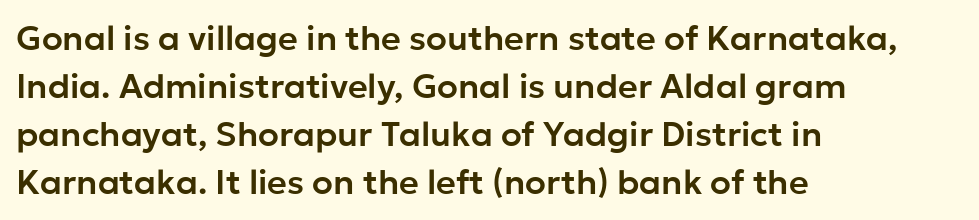
{"serif": "no", "italic": "no", "width": "normal", "stroke_contrast": "low", "x_height": "medium", "monospaced": "no", "underline": "no", "align": "left", "line_spacing": "normal", "line_spacing_ratio": 1.41, "letter_spacing": "normal", "letter_spacing_em": 0.0, "glyph_px": 34}
